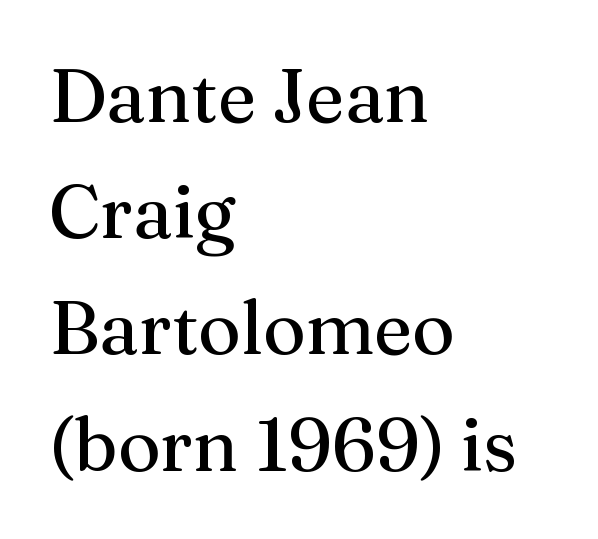
These lines stack with their left ends in a neat column. Heft: none added — not bold. What kind of face is this? One with serifs. The gap between lines stays unmarked. This is the regular roman posture of the typeface.
